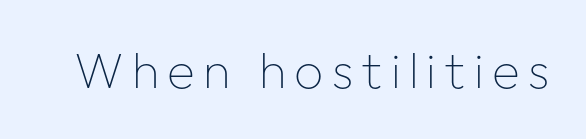
A quiet, ordinary-to-light weight characterises the typeface. Regarding serifs, this sample does without them. Spacing verdict: proportional, widths tailored to each character. This sample uses an upright cut, with every glyph sitting square on the baseline.
